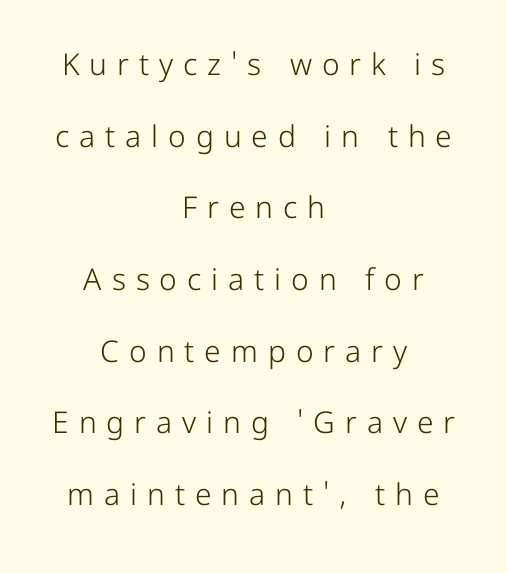
Note: no serifs on the glyphs. Substantial extra tracking has been applied to these lines. This rendering features lettering with no underline. Spacing verdict: proportional, widths tailored to each character.
